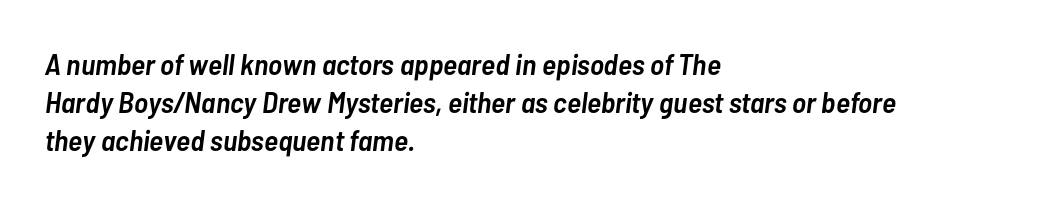
{"italic": "yes", "lean": "right", "slant_degrees": 7, "bold": "semi", "weight": "semibold", "width": "condensed", "stroke_contrast": "low", "x_height": "medium", "monospaced": "no", "underline": "no", "align": "left", "line_spacing": "normal", "line_spacing_ratio": 1.27, "letter_spacing": "normal", "letter_spacing_em": 0.0, "glyph_px": 30}
